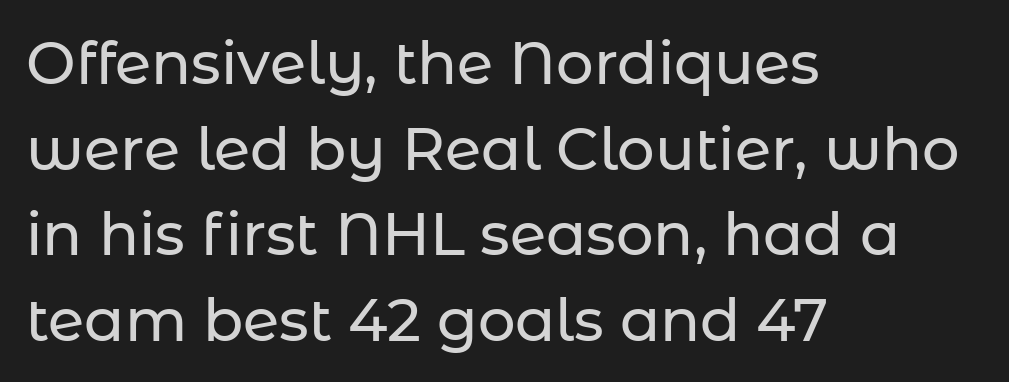
Q: Is the text italic (slanted)? A: No, it is upright.
Q: Is the typeface a serif or a sans-serif typeface? A: Sans-serif.
Q: Is the text underlined? A: No.
Q: How is the paragraph aligned? A: Left-aligned.
Q: Is the spacing between letters normal or unusually wide? A: Normal.
Q: Is the spacing between lines tight, normal or loose? A: Normal.
Q: Width (condensed, normal, or wide)? A: Normal.
Q: Stroke contrast? A: Low.
Q: x-height? A: Medium.
Q: Monospaced? A: No.
